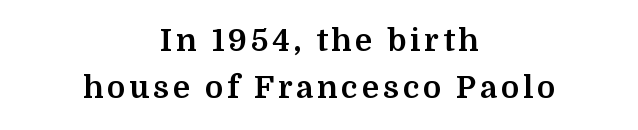
{"serif": "yes", "italic": "no", "bold": "yes", "weight": "bold", "width": "normal", "stroke_contrast": "medium", "x_height": "medium", "monospaced": "no", "underline": "no", "align": "center", "line_spacing": "normal", "line_spacing_ratio": 1.53, "glyph_px": 31}
